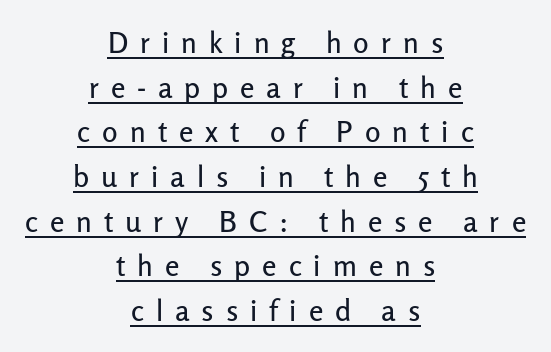
Tall strokes in this sample are plumb rather than angled. A continuous stroke trails under the words, as in a hyperlink. The rag falls on both sides of this text block equally. Is this a fixed-width face? No — the glyphs have proportional, varying widths. Nothing sits at the stroke ends, so this counts as sans-serif.
